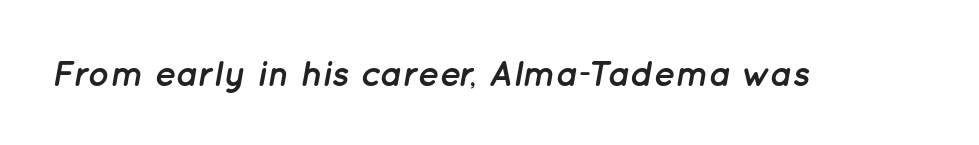
{"italic": "yes", "lean": "right", "slant_degrees": 12, "bold": "yes", "weight": "semibold", "width": "normal", "stroke_contrast": "low", "x_height": "medium", "monospaced": "no", "underline": "no", "letter_spacing": "normal", "letter_spacing_em": 0.0, "glyph_px": 36}
